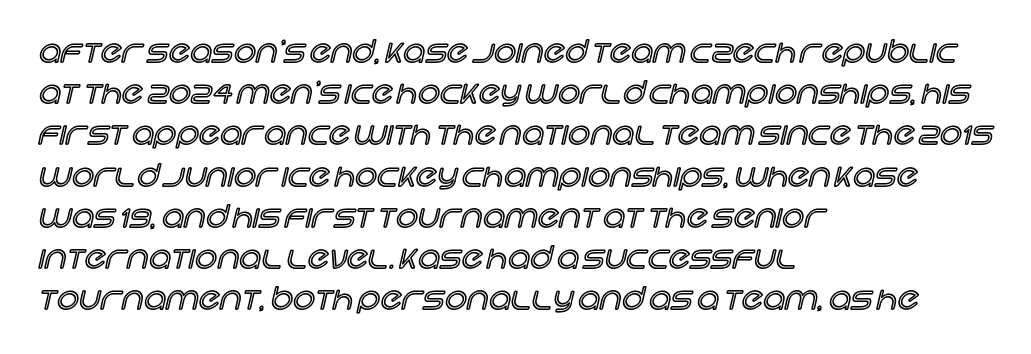
Left-aligned paragraph, ragged on the right. The line texture is even and compact thanks to regular tracking. Anything drawn beneath the words? Only blank space. Honestly, the row spacing looks completely unremarkable. A typesetter would call this proportional, since set widths differ per character.
